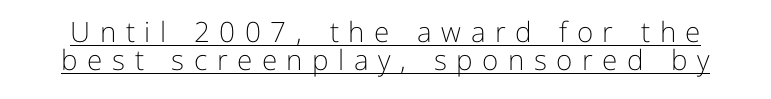
{"serif": "no", "italic": "no", "bold": "no", "weight": "light", "width": "normal", "stroke_contrast": "low", "x_height": "medium", "monospaced": "no", "underline": "yes", "line_spacing": "tight", "line_spacing_ratio": 1.01, "letter_spacing": "wide", "letter_spacing_em": 0.34, "glyph_px": 28}
